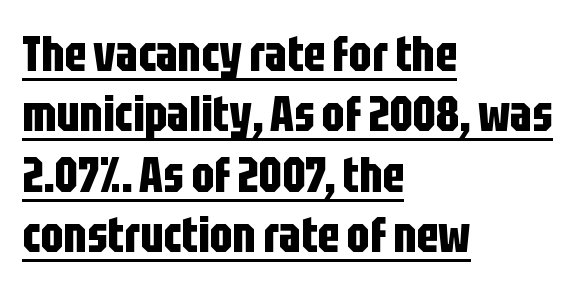
{"serif": "no", "italic": "no", "bold": "yes", "weight": "bold", "width": "condensed", "stroke_contrast": "low", "x_height": "large", "monospaced": "no", "underline": "yes", "align": "left", "line_spacing_ratio": 1.23, "letter_spacing": "normal", "letter_spacing_em": 0.0, "glyph_px": 49}
